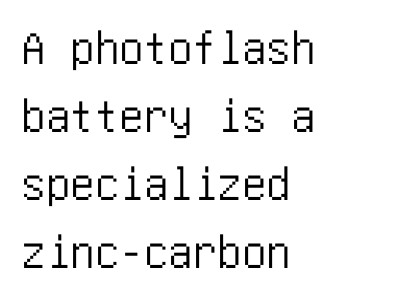
Quick note: interline space is typical. The type sits square on the baseline with zero lean. Check under the words: just untouched page. These lines are set flush left with a ragged right edge.
